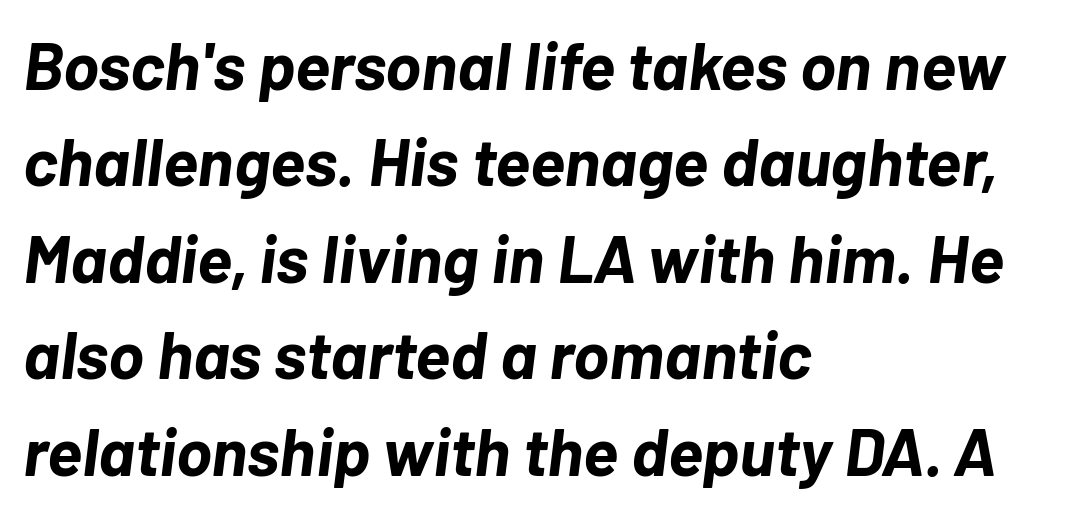
The image shows 67 px bold type, italic (leaning right); set left-aligned, normal line spacing (1.44x), normal letter spacing, not underlined; low stroke contrast and a medium x-height.
